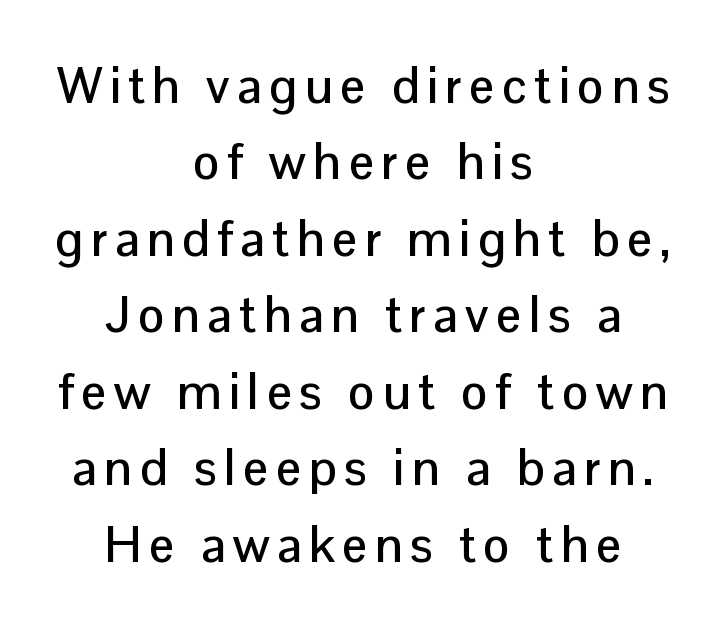
{"serif": "no", "italic": "no", "width": "normal", "stroke_contrast": "low", "x_height": "medium", "monospaced": "no", "underline": "no", "align": "center", "line_spacing": "normal", "line_spacing_ratio": 1.53, "glyph_px": 50}
